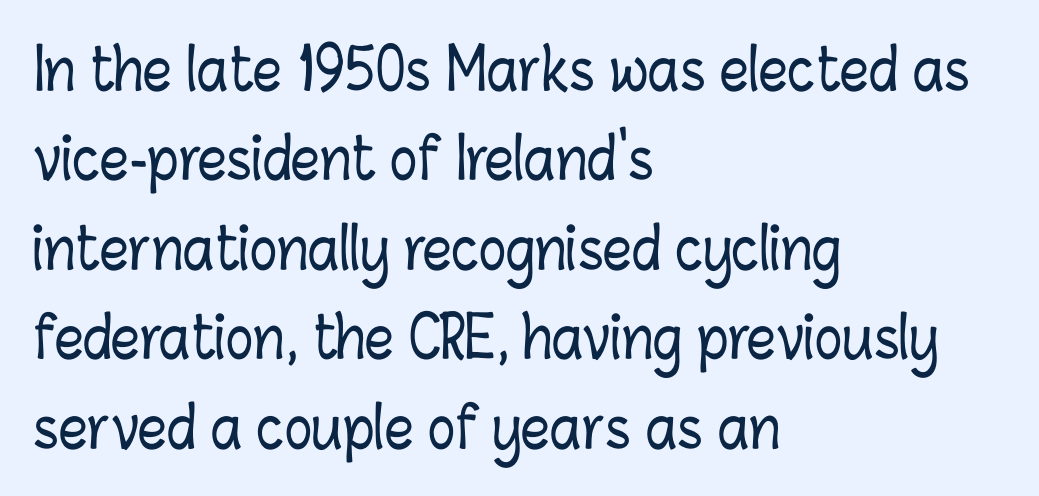
Q: Is the text italic (slanted)? A: No, it is upright.
Q: Is the text underlined? A: No.
Q: How is the paragraph aligned? A: Left-aligned.
Q: Is the spacing between letters normal or unusually wide? A: Normal.
Q: Is the spacing between lines tight, normal or loose? A: Normal.
Q: Width (condensed, normal, or wide)? A: Condensed.
Q: Stroke contrast? A: Low.
Q: x-height? A: Medium.
Q: Monospaced? A: No.
